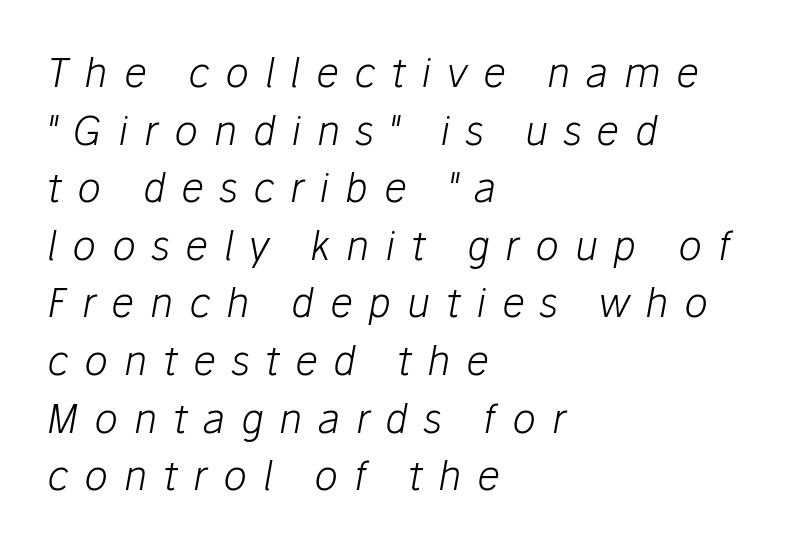
The image shows 40 px light type, italic (leaning right); set left-aligned, normal line spacing (1.44x), unusually wide letter spacing (+0.39 em), not underlined; low stroke contrast and a medium x-height.
